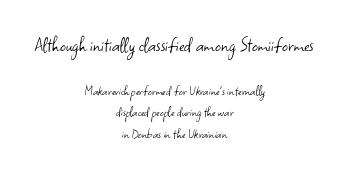
Q: Is the text bold? A: No.
Q: Is the text italic (slanted)? A: Yes.
Q: Is the text underlined? A: No.
Q: How is the paragraph aligned? A: Centered.
Q: Is the spacing between letters normal or unusually wide? A: Normal.
Q: Is the spacing between lines tight, normal or loose? A: Normal.
Q: Which block of text is set in a larger size, the first (top) or the second (bottom)? A: The first (top) one.
